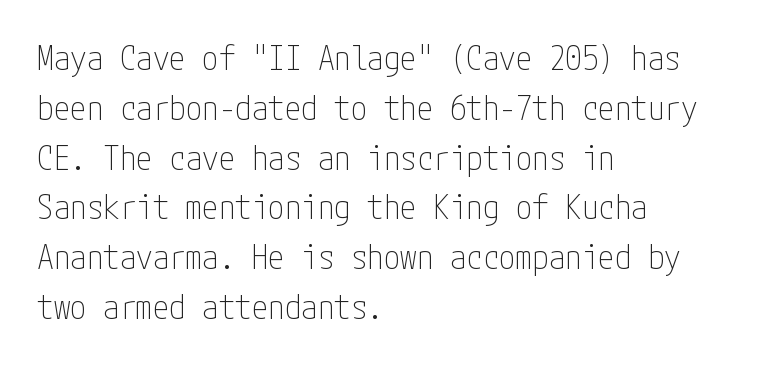
The image shows 33 px thin, condensed sans-serif type, upright; set left-aligned, normal line spacing (1.51x), normal letter spacing, not underlined; low stroke contrast and a medium x-height.
